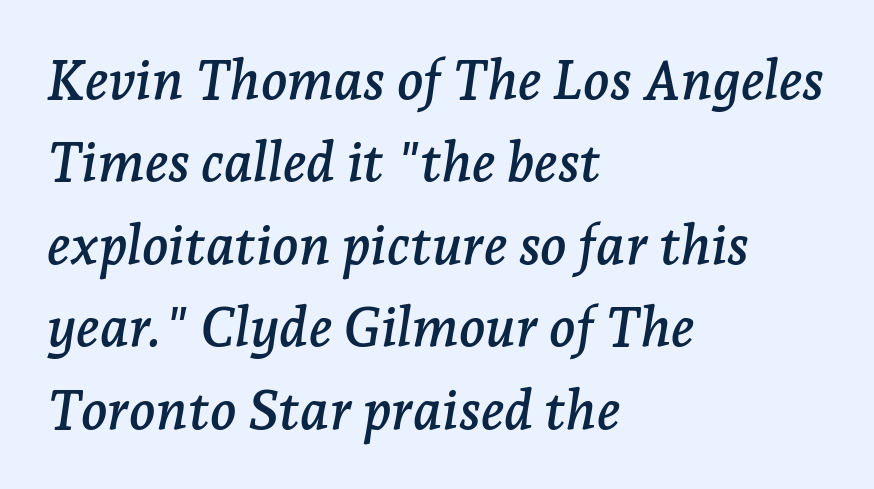
Q: Is the text italic (slanted)? A: Yes, it leans right by about 7 degrees.
Q: Is the typeface a serif or a sans-serif typeface? A: Serif.
Q: Is the text underlined? A: No.
Q: How is the paragraph aligned? A: Left-aligned.
Q: Is the spacing between letters normal or unusually wide? A: Normal.
Q: Is the spacing between lines tight, normal or loose? A: Normal.
Q: Width (condensed, normal, or wide)? A: Normal.
Q: Stroke contrast? A: Low.
Q: x-height? A: Medium.
Q: Monospaced? A: No.
